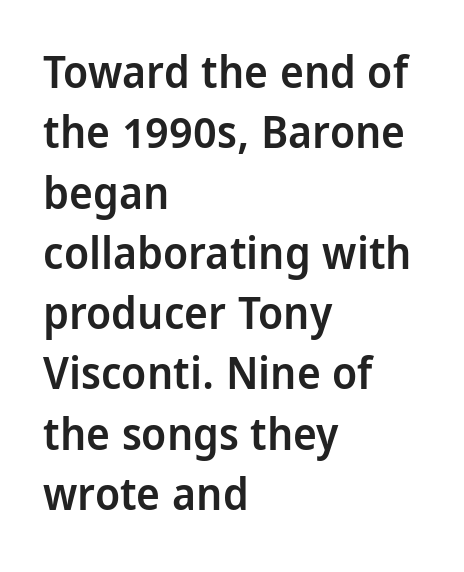
The image shows 45 px semibold, condensed sans-serif type, upright; set left-aligned, normal line spacing (1.34x), normal letter spacing, not underlined; low stroke contrast and a large x-height.
